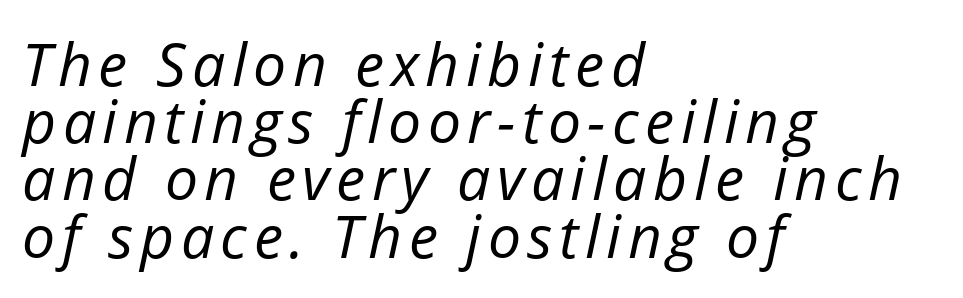
The image shows 59 px regular-weight type, italic (leaning right); set left-aligned, tight line spacing (0.97x), not underlined; low stroke contrast and a medium x-height.
